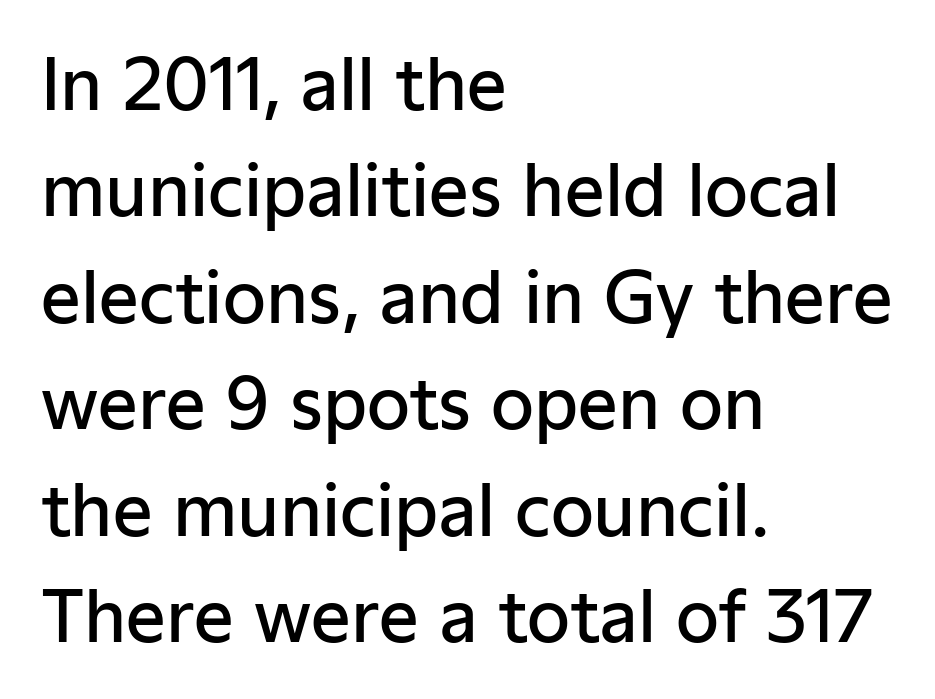
Typographic density is moderately raised because the face is semibold. Left-aligned paragraph, ragged on the right. Words float on clear page, feet unadorned. Font category for this specimen: sans-serif. Tracking value appears to be zero — textbook default spacing.
